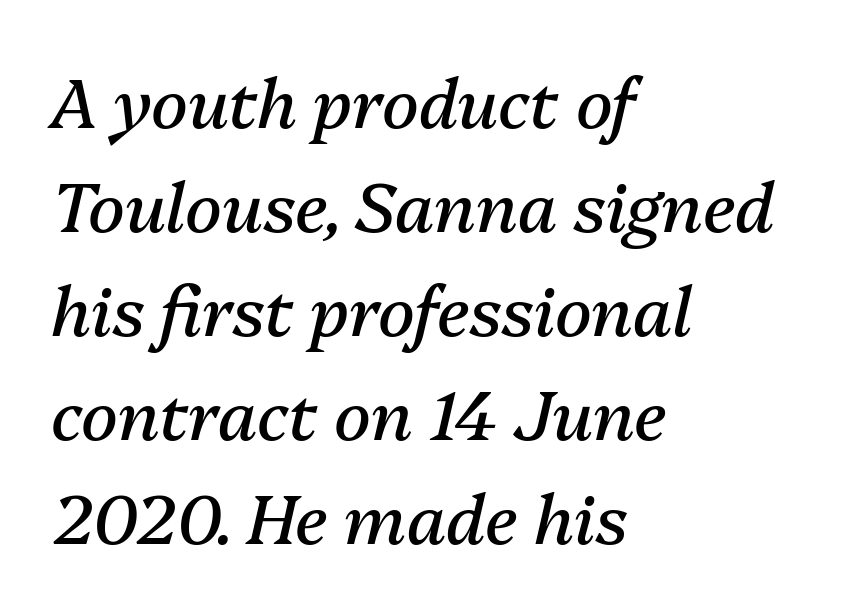
Plain, unruled lines of type. Yep, that's italic — everything's leaning. Is the block centered? No — it sits flush against the left margin. The face looks like a standard text weight, possibly lighter. Quick note: interline space is typical. Here the glyphs are tracked normally, forming tight word shapes.
